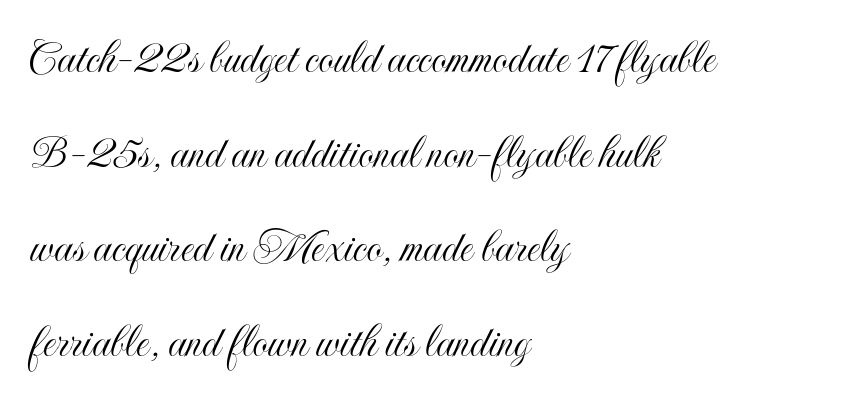
{"width": "condensed", "x_height": "small", "monospaced": "no", "underline": "no", "align": "left", "line_spacing": "loose", "line_spacing_ratio": 1.93, "letter_spacing": "normal", "letter_spacing_em": 0.0, "glyph_px": 49}
